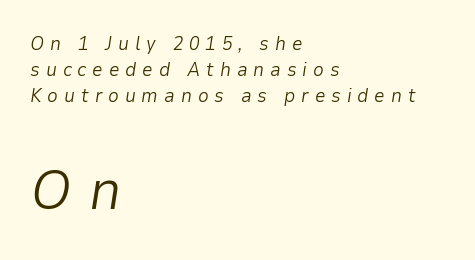
The image shows 56 px light type, italic (leaning right); set left-aligned, normal line spacing (1.36x), unusually wide letter spacing (+0.31 em), not underlined; the second (bottom) block is 2.95x larger; low stroke contrast and a medium x-height.
